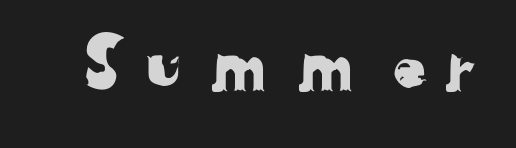
The image shows 71 px sans-serif type; set unusually wide letter spacing (+0.24 em), not underlined; low stroke contrast and a medium x-height.
